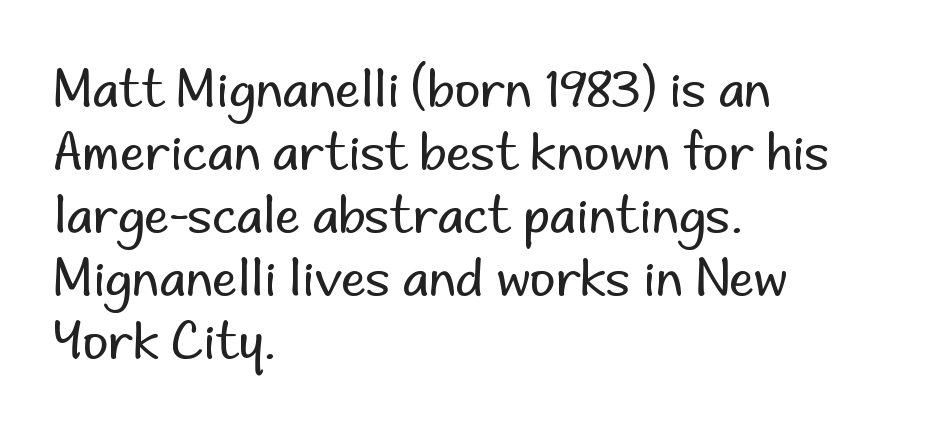
Q: Is the text bold? A: No.
Q: Is the text italic (slanted)? A: No, it is upright.
Q: Is the typeface a serif or a sans-serif typeface? A: Sans-serif.
Q: Is the text underlined? A: No.
Q: How is the paragraph aligned? A: Left-aligned.
Q: Is the spacing between letters normal or unusually wide? A: Normal.
Q: Is the spacing between lines tight, normal or loose? A: Normal.
Q: Width (condensed, normal, or wide)? A: Normal.
Q: Stroke contrast? A: Low.
Q: x-height? A: Small.
Q: Monospaced? A: No.
